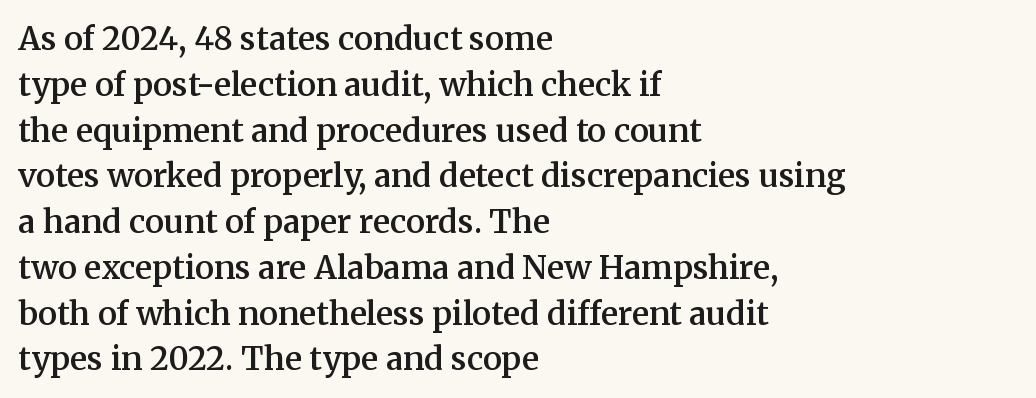
{"serif": "yes", "italic": "no", "bold": "semi", "weight": "semibold", "width": "normal", "stroke_contrast": "medium", "x_height": "medium", "monospaced": "no", "underline": "no", "align": "left", "line_spacing": "normal", "line_spacing_ratio": 1.43, "letter_spacing": "normal", "letter_spacing_em": 0.0, "glyph_px": 32}
